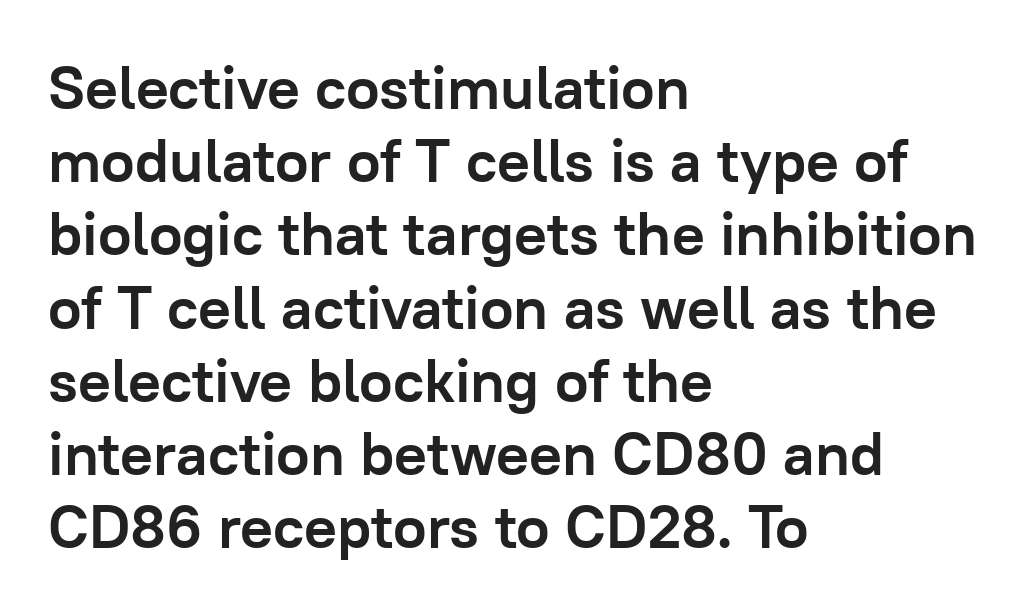
The passage shown is typed in a proportional face where columns would drift. Which margin do the lines hug? The left one — the right edge is uneven. The passage shown is not underscored anywhere. Emphasis by weight is at full strength: bold. Tall strokes in this sample are plumb rather than angled.
